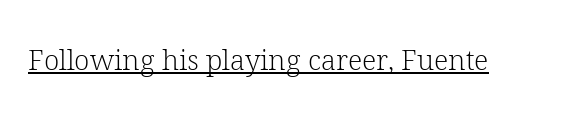
{"serif": "yes", "italic": "no", "bold": "no", "weight": "light", "width": "normal", "stroke_contrast": "low", "x_height": "medium", "monospaced": "no", "underline": "yes", "letter_spacing": "normal", "letter_spacing_em": 0.0, "glyph_px": 28}
